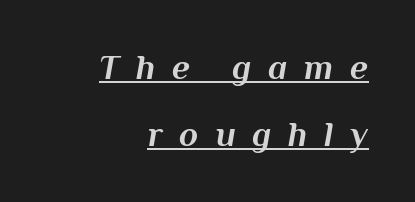
Q: Is the text bold? A: Yes.
Q: Is the text italic (slanted)? A: Yes, it leans right by about 10 degrees.
Q: Is the text underlined? A: Yes.
Q: How is the paragraph aligned? A: Right-aligned.
Q: Is the spacing between letters normal or unusually wide? A: Unusually wide.
Q: Is the spacing between lines tight, normal or loose? A: Loose.
Q: Width (condensed, normal, or wide)? A: Normal.
Q: Stroke contrast? A: Medium.
Q: x-height? A: Medium.
Q: Monospaced? A: No.
